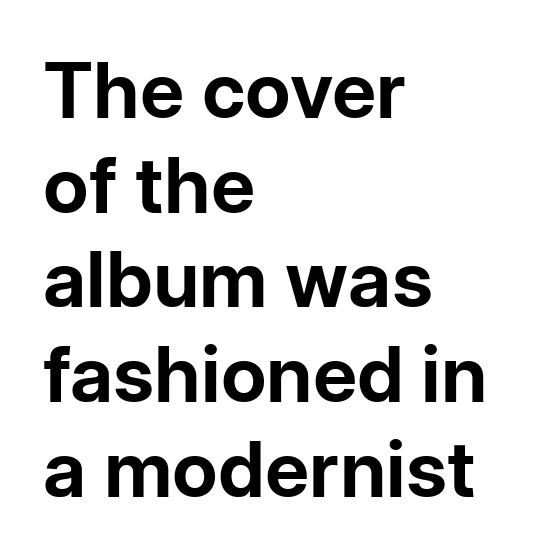
Q: Is the text bold? A: Yes.
Q: Is the text italic (slanted)? A: No, it is upright.
Q: Is the typeface a serif or a sans-serif typeface? A: Sans-serif.
Q: Is the text underlined? A: No.
Q: How is the paragraph aligned? A: Left-aligned.
Q: Is the spacing between letters normal or unusually wide? A: Normal.
Q: Width (condensed, normal, or wide)? A: Normal.
Q: Stroke contrast? A: Low.
Q: x-height? A: Medium.
Q: Monospaced? A: No.
